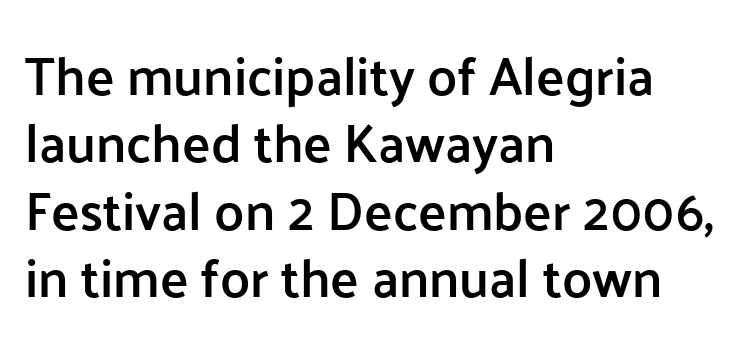
This rendering uses left alignment, leaving the right contour irregular. Stems and bowls a touch heavier than normal — semibold. Is there any slant? The stems are plumb. Underline: absent.
